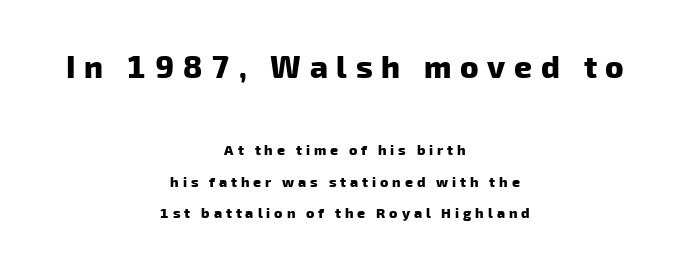
Note: no serifs on the glyphs. Inter-character spacing is expanded well beyond the font's built-in metrics. Which of the two is more prominent by size? The first, at the top. Each glyph is drawn with heavy, bold strokes.
